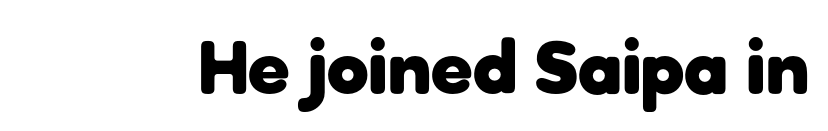
{"serif": "no", "italic": "no", "bold": "yes", "weight": "heavy", "width": "normal", "stroke_contrast": "low", "x_height": "medium", "monospaced": "no", "underline": "no", "letter_spacing": "normal", "letter_spacing_em": 0.0, "glyph_px": 76}
